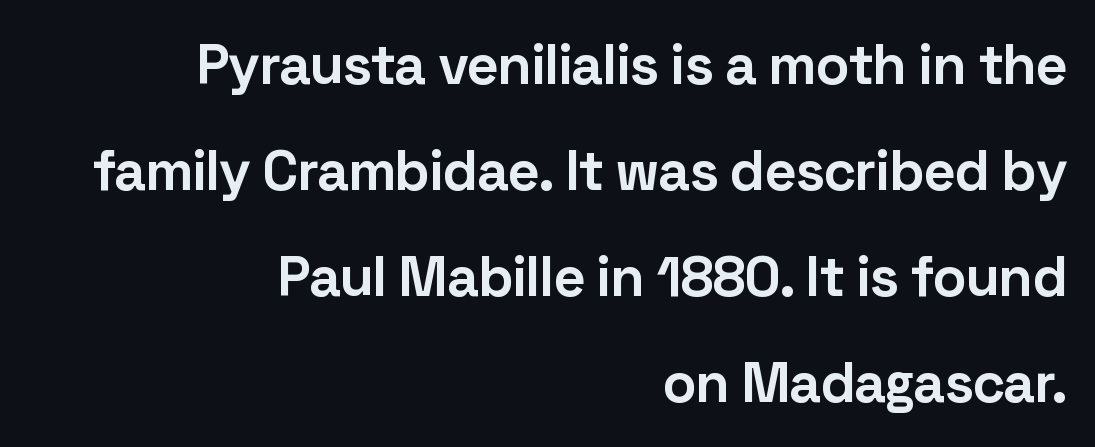
Thick stems and heavy bowls — unmistakably bold. Type without underlining. A roman cut, with each character standing at attention. Nope, no serifs anywhere on these letters. These lines keep a tight, regular rhythm from letter to letter. Note the varied advance widths — an 'i' is clearly narrower than an 'm'.
